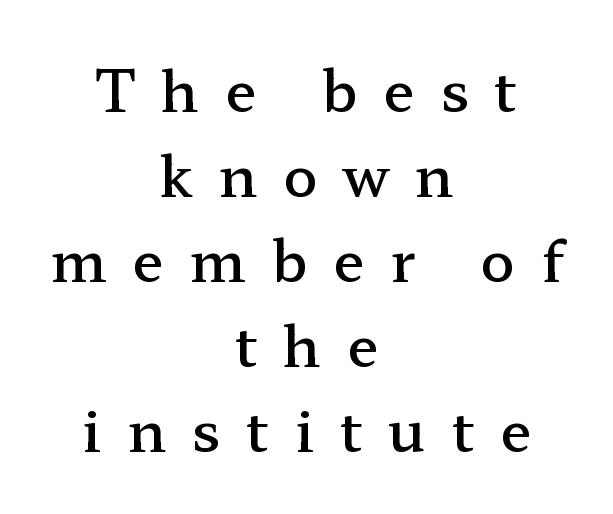
Q: Is the text bold? A: Semi-bold.
Q: Is the text italic (slanted)? A: No, it is upright.
Q: Is the typeface a serif or a sans-serif typeface? A: Serif.
Q: Is the text underlined? A: No.
Q: How is the paragraph aligned? A: Centered.
Q: Is the spacing between letters normal or unusually wide? A: Unusually wide.
Q: Is the spacing between lines tight, normal or loose? A: Normal.
Q: Width (condensed, normal, or wide)? A: Wide.
Q: Stroke contrast? A: Low.
Q: x-height? A: Medium.
Q: Monospaced? A: No.
